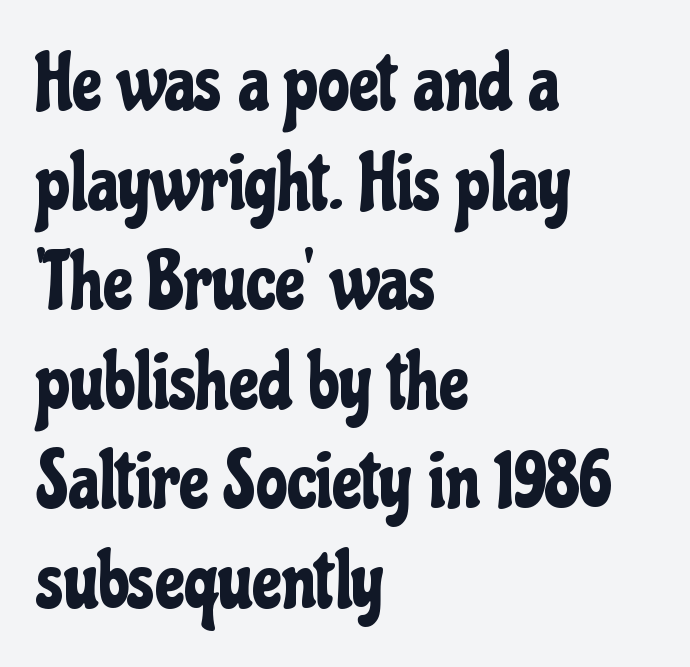
Q: Is the text italic (slanted)? A: No, it is upright.
Q: Is the typeface a serif or a sans-serif typeface? A: Sans-serif.
Q: Is the text underlined? A: No.
Q: How is the paragraph aligned? A: Left-aligned.
Q: Is the spacing between letters normal or unusually wide? A: Normal.
Q: Is the spacing between lines tight, normal or loose? A: Normal.
Q: Width (condensed, normal, or wide)? A: Condensed.
Q: Stroke contrast? A: Low.
Q: x-height? A: Medium.
Q: Monospaced? A: No.
